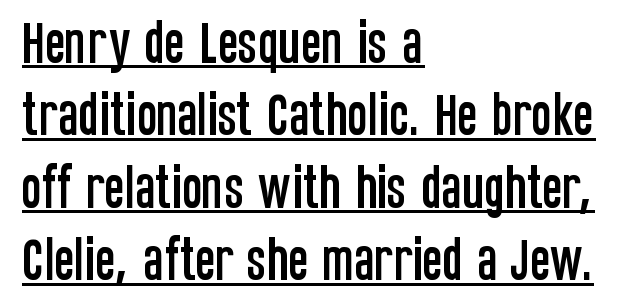
{"serif": "no", "italic": "no", "width": "condensed", "stroke_contrast": "low", "x_height": "large", "monospaced": "no", "underline": "yes", "align": "left", "line_spacing": "normal", "line_spacing_ratio": 1.51, "letter_spacing": "normal", "letter_spacing_em": 0.0, "glyph_px": 48}
